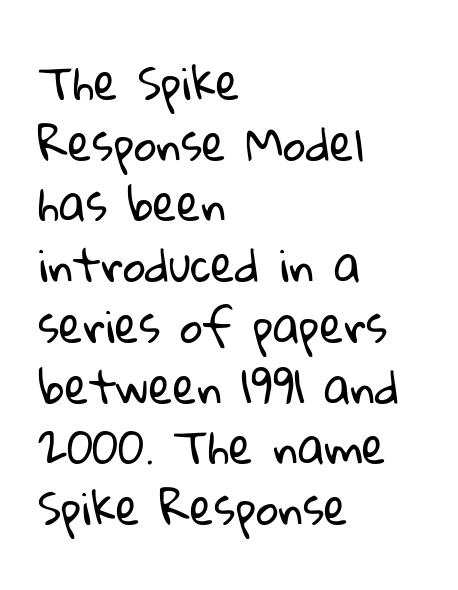
The image shows 44 px regular-weight sans-serif type; set left-aligned, normal line spacing (1.38x), normal letter spacing, not underlined; low stroke contrast and a medium x-height.
